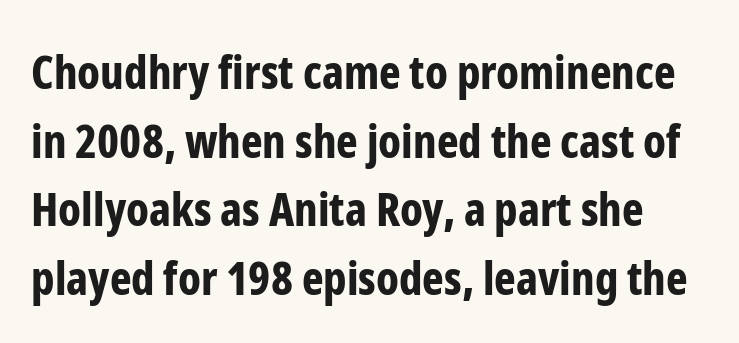
Lines of text with bare space underneath. Words appear dense and cohesive because spacing is normal. The sample has been set heavy, in full bold. You could not count columns in this text — the font is proportionally spaced. The rows are spaced the way most documents space them. Posture: straight, roman, zero tilt.
